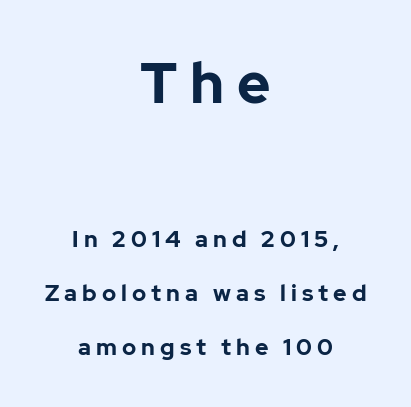
{"serif": "no", "italic": "no", "bold": "yes", "weight": "bold", "width": "normal", "stroke_contrast": "low", "x_height": "medium", "monospaced": "no", "underline": "no", "align": "center", "line_spacing": "loose", "line_spacing_ratio": 2.34, "letter_spacing": "wide", "letter_spacing_em": 0.22, "larger_block": "first", "size_ratio": 2.48, "glyph_px": 57}
